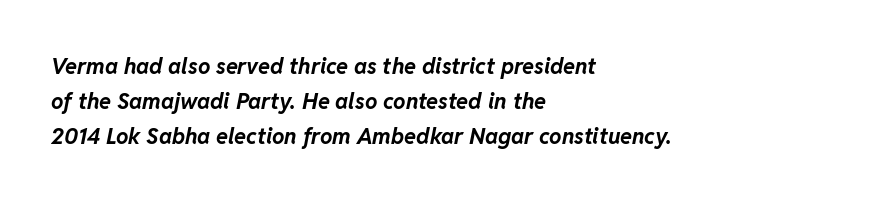
{"italic": "yes", "lean": "right", "slant_degrees": 11, "bold": "yes", "underline": "no", "align": "left", "line_spacing": "normal", "line_spacing_ratio": 1.58, "letter_spacing": "normal", "letter_spacing_em": 0.0, "glyph_px": 22}
